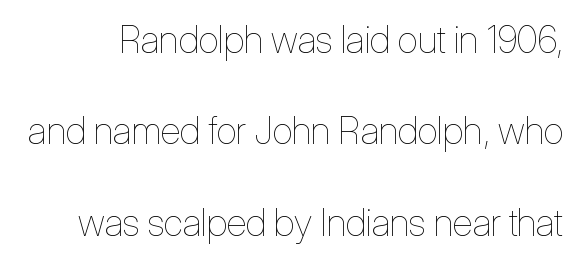
Q: Is the text bold? A: No.
Q: Is the text italic (slanted)? A: No, it is upright.
Q: Is the text underlined? A: No.
Q: Is the spacing between letters normal or unusually wide? A: Normal.
Q: Is the spacing between lines tight, normal or loose? A: Loose.
Q: Width (condensed, normal, or wide)? A: Condensed.
Q: Stroke contrast? A: Low.
Q: x-height? A: Medium.
Q: Monospaced? A: No.
